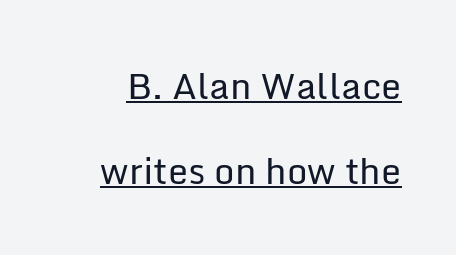
The sample's only ornament is a line tracing under the words. Is this a sans? Yes — the strokes have no serifs. The passage shown has conventional tracking throughout. On a weight scale, this lands at 450 or below. Whoever set this chose breathing room over compactness in the vertical rhythm.
